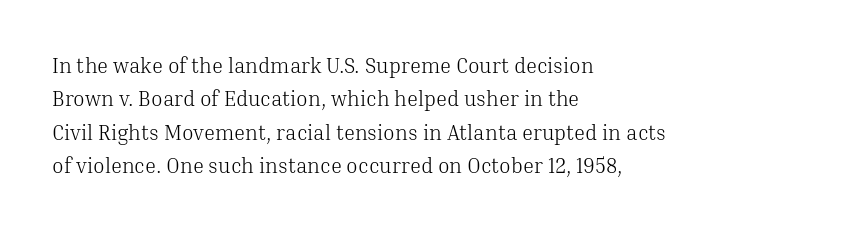
{"italic": "no", "bold": "no", "underline": "no", "align": "left", "line_spacing": "normal", "line_spacing_ratio": 1.59, "letter_spacing": "normal", "letter_spacing_em": 0.0, "glyph_px": 21}
